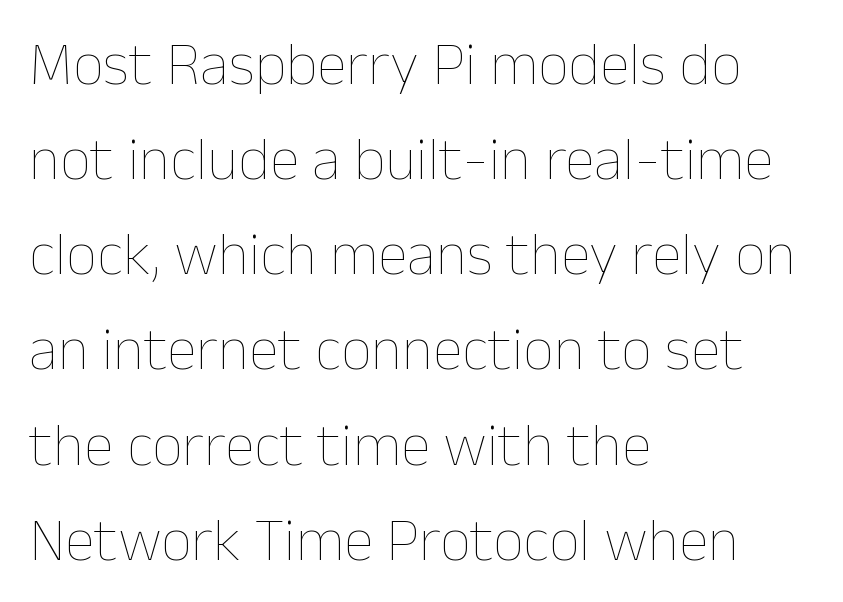
{"italic": "no", "bold": "no", "weight": "thin", "width": "normal", "stroke_contrast": "low", "x_height": "medium", "monospaced": "no", "underline": "no", "align": "left", "line_spacing": "normal", "line_spacing_ratio": 1.56, "letter_spacing": "normal", "letter_spacing_em": 0.0, "glyph_px": 61}
